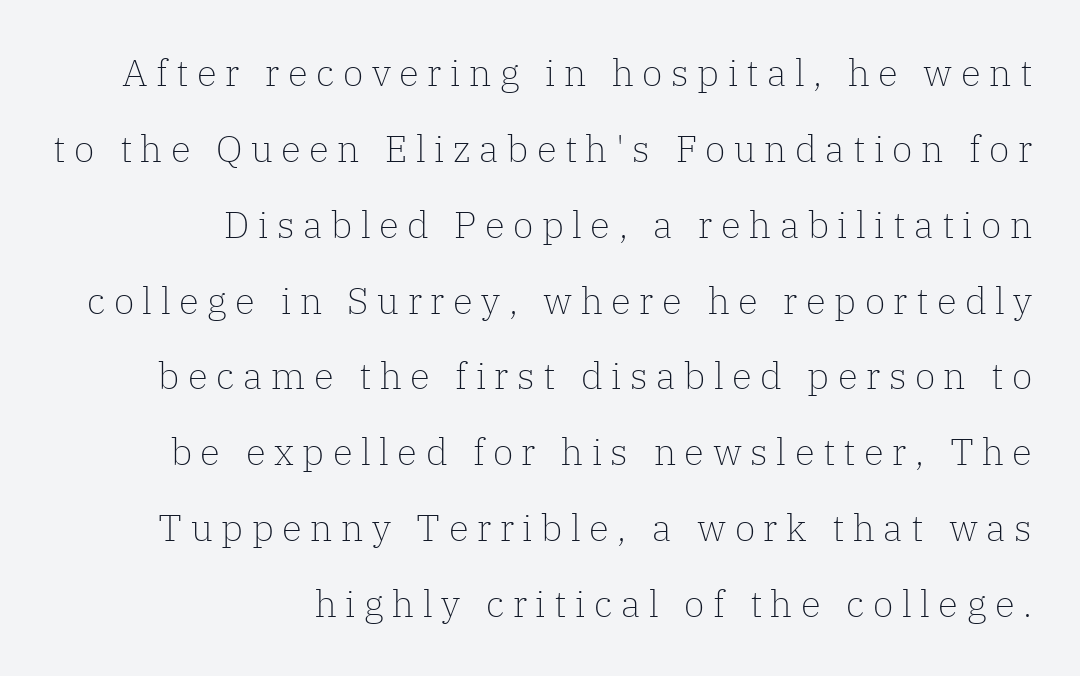
{"serif": "yes", "italic": "no", "bold": "no", "weight": "light", "width": "normal", "stroke_contrast": "low", "x_height": "medium", "monospaced": "no", "underline": "no", "align": "right", "line_spacing": "loose", "line_spacing_ratio": 2.05, "letter_spacing": "wide", "letter_spacing_em": 0.23, "glyph_px": 37}
